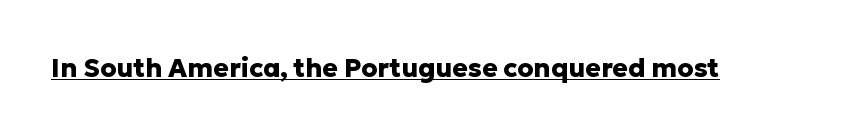
The image shows 26 px bold type, upright; set normal letter spacing, underlined.
